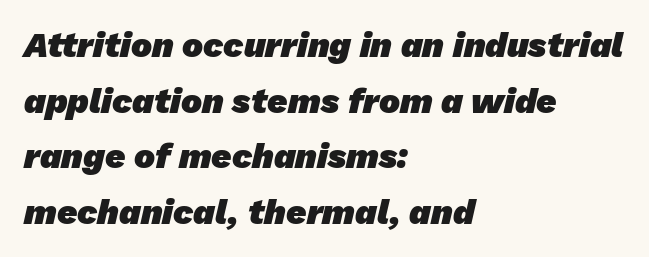
Q: Is the text bold? A: Yes.
Q: Is the typeface a serif or a sans-serif typeface? A: Sans-serif.
Q: Is the text underlined? A: No.
Q: How is the paragraph aligned? A: Left-aligned.
Q: Is the spacing between letters normal or unusually wide? A: Normal.
Q: Is the spacing between lines tight, normal or loose? A: Normal.
Q: Width (condensed, normal, or wide)? A: Normal.
Q: Stroke contrast? A: Low.
Q: x-height? A: Medium.
Q: Monospaced? A: No.
